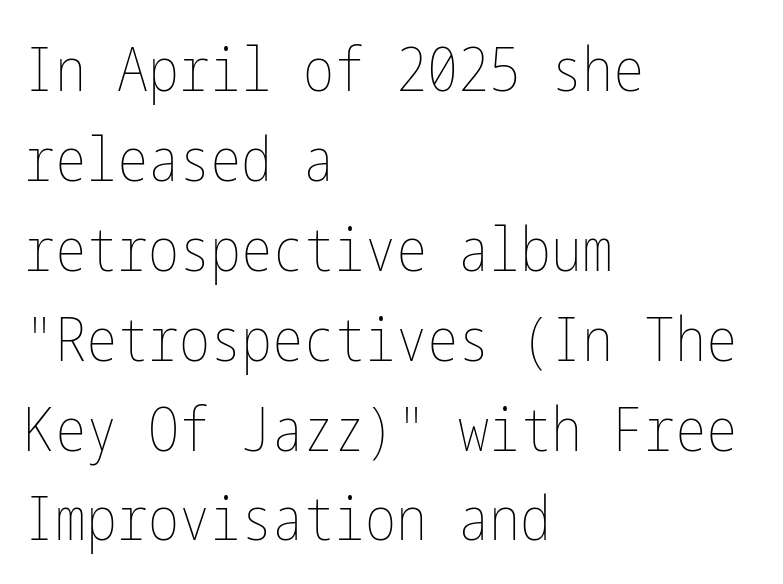
The image shows 62 px thin, condensed type, upright; set left-aligned, normal line spacing (1.45x), normal letter spacing, not underlined; low stroke contrast and a medium x-height.
